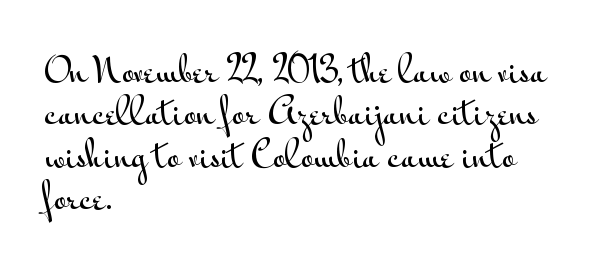
Proportional: the letters do not fall into vertical columns. These lines are set flush left with a ragged right edge. Glance below the letters and you will spot only blank space. Observe the ordinary spacing: letters are neighbours, not strangers. Does the type have serifs? No, each stem ends abruptly.
